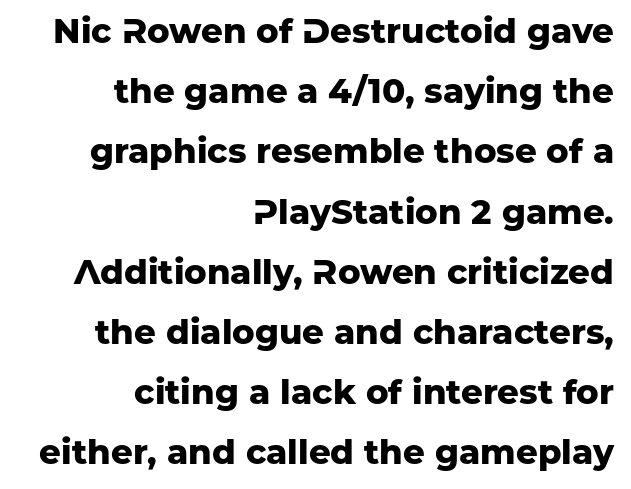
Tall strokes in this sample are plumb rather than angled. The letters advance in unequal steps, a hallmark of proportional type. Nothing unusual about the tracking: characters are spaced as the font intends. Classification — sans serif. The passage shown is not underscored anywhere. Caption: multi-line text, flush right, ragged left.
